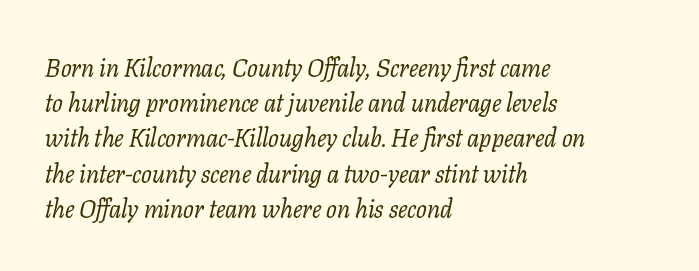
The specimen reads as italic at a glance. Glance below the letters and you will spot only blank space. The setting favours the left margin, as ordinary paragraphs usually do. Leading: standard. Counters stay open thanks to moderate or lighter strokes. Students, note that the glyphs here touch the page at normal intervals.
